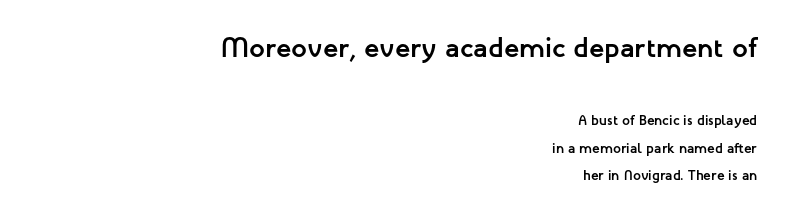
The image shows 28 px semibold sans-serif type, upright; set right-aligned, loose line spacing (1.98x), normal letter spacing, not underlined; the first (top) block is 2.0x larger; low stroke contrast and a medium x-height.
